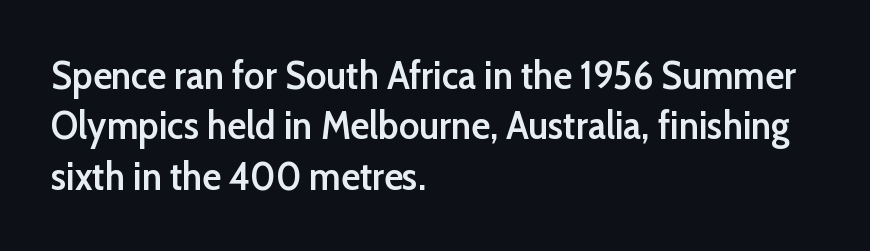
The sample has been set in demibold, a notch under bold. Note: no serifs on the glyphs. The letters advance in unequal steps, a hallmark of proportional type. Underlining? Definitely not there. You could call the tracking neutral — neither tight nor loose. These lines sit exactly where default settings would place them.
